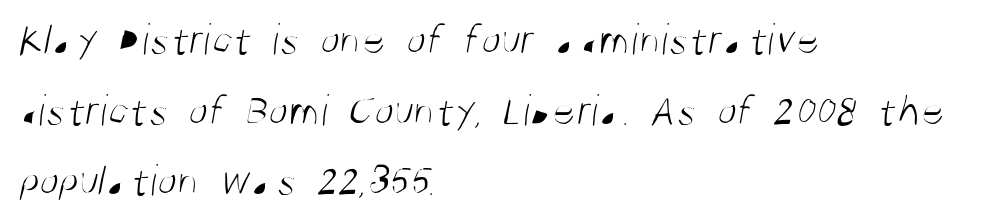
Q: Is the text bold? A: No.
Q: Is the typeface a serif or a sans-serif typeface? A: Sans-serif.
Q: Is the text underlined? A: No.
Q: How is the paragraph aligned? A: Left-aligned.
Q: Is the spacing between letters normal or unusually wide? A: Normal.
Q: Is the spacing between lines tight, normal or loose? A: Normal.
Q: Width (condensed, normal, or wide)? A: Condensed.
Q: Stroke contrast? A: Medium.
Q: x-height? A: Large.
Q: Monospaced? A: No.
